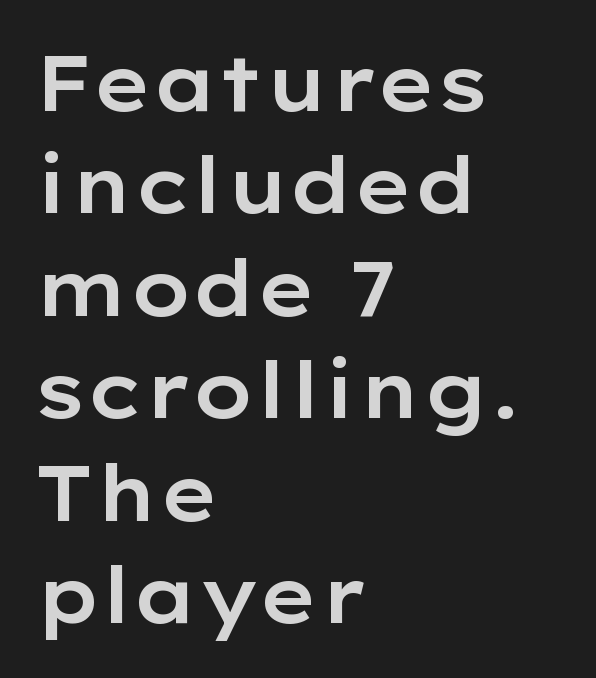
The foot of each line stays bare and open. Each word holds together tightly as a unit, with standard inter-letter gaps. The rendering anchors every line to the left-hand side. Proportional: the letters do not fall into vertical columns. Check where the strokes stop: nothing finishes them off — pure sans. Notice how descenders clear the ascenders below comfortably — that's standard leading.
